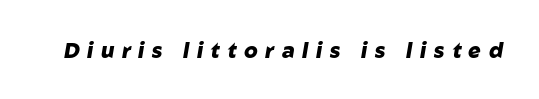
{"italic": "yes", "lean": "right", "slant_degrees": 10, "bold": "yes", "underline": "no", "letter_spacing": "wide", "letter_spacing_em": 0.36, "glyph_px": 21}
